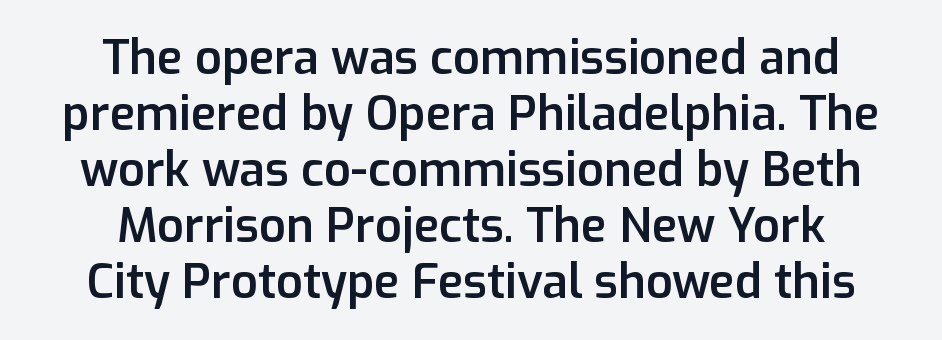
{"serif": "no", "italic": "no", "bold": "semi", "weight": "semibold", "width": "normal", "stroke_contrast": "low", "x_height": "medium", "monospaced": "no", "underline": "no", "align": "center", "line_spacing_ratio": 1.19, "letter_spacing": "normal", "letter_spacing_em": 0.0, "glyph_px": 47}
